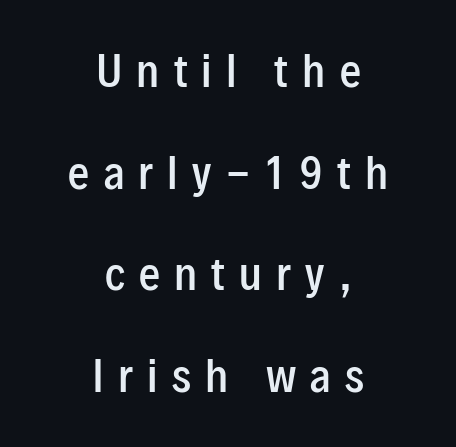
Q: Is the text bold? A: Semi-bold.
Q: Is the text italic (slanted)? A: No, it is upright.
Q: Is the typeface a serif or a sans-serif typeface? A: Sans-serif.
Q: Is the text underlined? A: No.
Q: How is the paragraph aligned? A: Centered.
Q: Is the spacing between letters normal or unusually wide? A: Unusually wide.
Q: Is the spacing between lines tight, normal or loose? A: Loose.
Q: Width (condensed, normal, or wide)? A: Condensed.
Q: Stroke contrast? A: Low.
Q: x-height? A: Medium.
Q: Monospaced? A: No.
